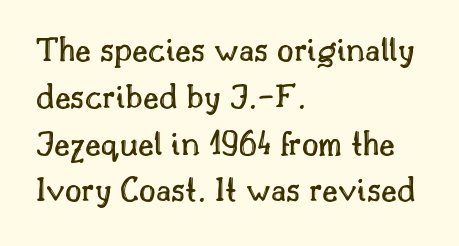
Q: Is the text italic (slanted)? A: No, it is upright.
Q: Is the text underlined? A: No.
Q: How is the paragraph aligned? A: Left-aligned.
Q: Is the spacing between letters normal or unusually wide? A: Normal.
Q: Is the spacing between lines tight, normal or loose? A: Normal.
Q: Width (condensed, normal, or wide)? A: Normal.
Q: x-height? A: Small.
Q: Monospaced? A: No.
